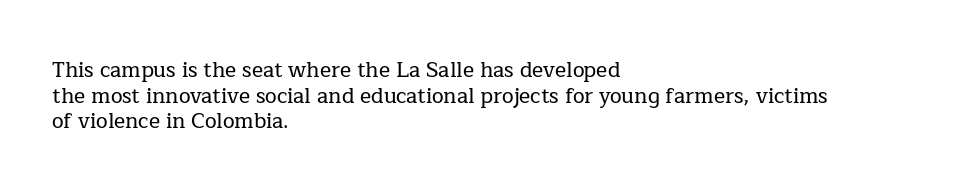
The image shows 21 px text type, upright; set left-aligned, line spacing 1.22x, normal letter spacing, not underlined.
